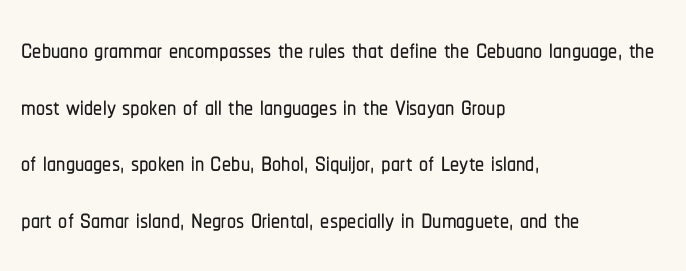
Q: Is the text italic (slanted)? A: No, it is upright.
Q: Is the typeface a serif or a sans-serif typeface? A: Sans-serif.
Q: Is the text underlined? A: No.
Q: How is the paragraph aligned? A: Left-aligned.
Q: Is the spacing between letters normal or unusually wide? A: Normal.
Q: Is the spacing between lines tight, normal or loose? A: Normal.
Q: Width (condensed, normal, or wide)? A: Condensed.
Q: Stroke contrast? A: Low.
Q: x-height? A: Medium.
Q: Monospaced? A: No.
